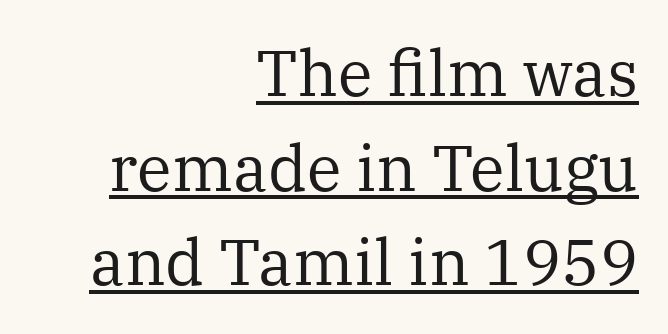
Between one letter and the next there's only the usual sliver of space. Spacing verdict: proportional, widths tailored to each character. Is the block centered? No — it sits flush against the right margin. Is there any slant? The stems are plumb. Somebody hit Ctrl+U on this one — the words are underlined.
